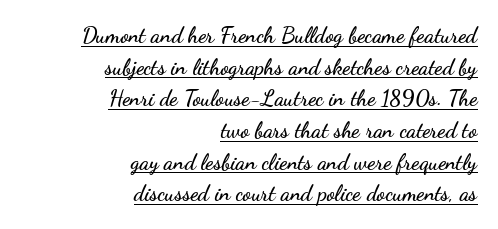
Q: Is the text italic (slanted)? A: Yes.
Q: Is the text underlined? A: Yes.
Q: How is the paragraph aligned? A: Right-aligned.
Q: Is the spacing between letters normal or unusually wide? A: Normal.
Q: Is the spacing between lines tight, normal or loose? A: Normal.
